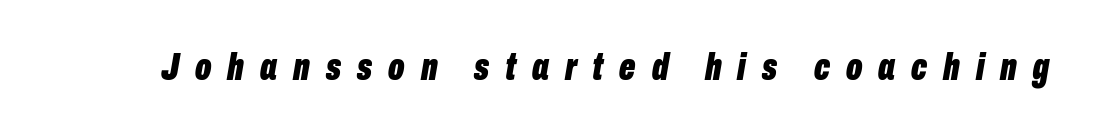
{"italic": "yes", "lean": "right", "slant_degrees": 10, "bold": "yes", "weight": "bold", "width": "condensed", "stroke_contrast": "low", "x_height": "medium", "monospaced": "no", "underline": "no", "letter_spacing": "wide", "letter_spacing_em": 0.42, "glyph_px": 38}
